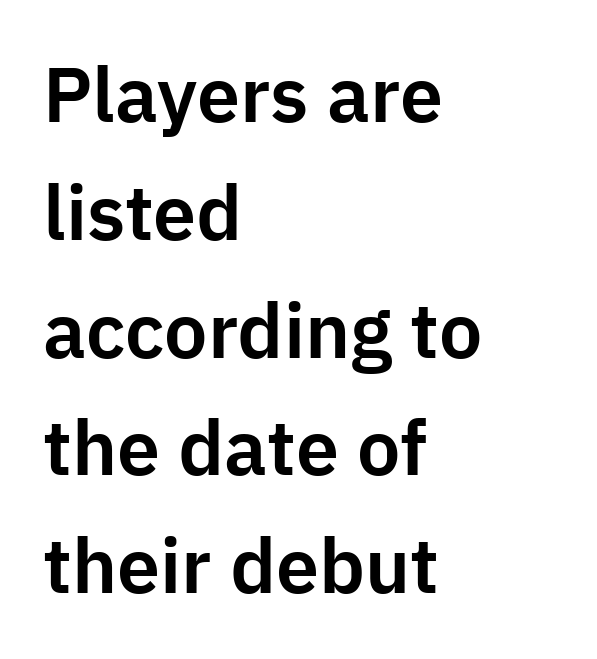
{"serif": "no", "italic": "no", "width": "normal", "stroke_contrast": "low", "x_height": "medium", "monospaced": "no", "underline": "no", "align": "left", "line_spacing": "normal", "line_spacing_ratio": 1.53, "letter_spacing": "normal", "letter_spacing_em": 0.0, "glyph_px": 77}
